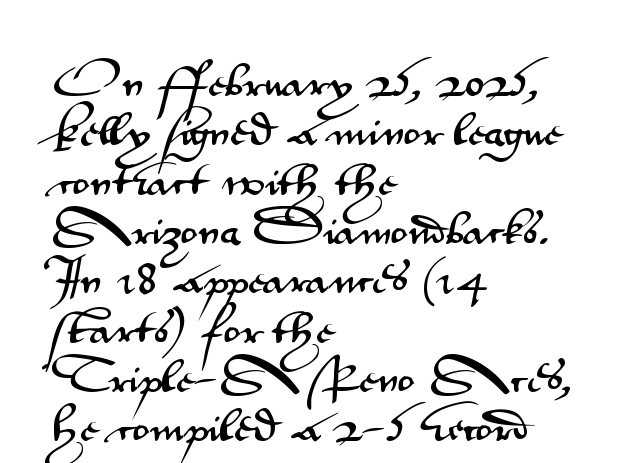
{"serif": "no", "width": "wide", "stroke_contrast": "medium", "x_height": "small", "monospaced": "no", "underline": "no", "align": "left", "line_spacing": "normal", "line_spacing_ratio": 1.37, "letter_spacing": "normal", "letter_spacing_em": 0.0, "glyph_px": 36}
